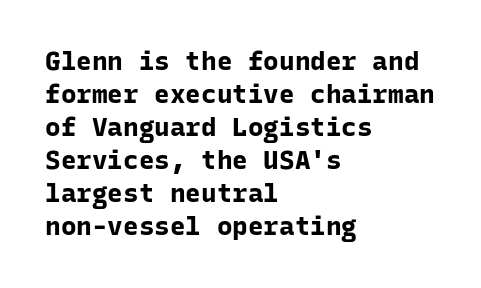
{"italic": "no", "bold": "yes", "underline": "no", "align": "left", "line_spacing": "normal", "line_spacing_ratio": 1.27, "letter_spacing": "normal", "letter_spacing_em": 0.0, "glyph_px": 26}
